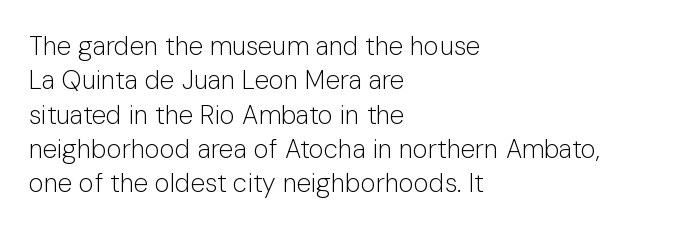
Q: Is the text bold? A: No.
Q: Is the text italic (slanted)? A: No, it is upright.
Q: Is the text underlined? A: No.
Q: How is the paragraph aligned? A: Left-aligned.
Q: Is the spacing between letters normal or unusually wide? A: Normal.
Q: Is the spacing between lines tight, normal or loose? A: Normal.
